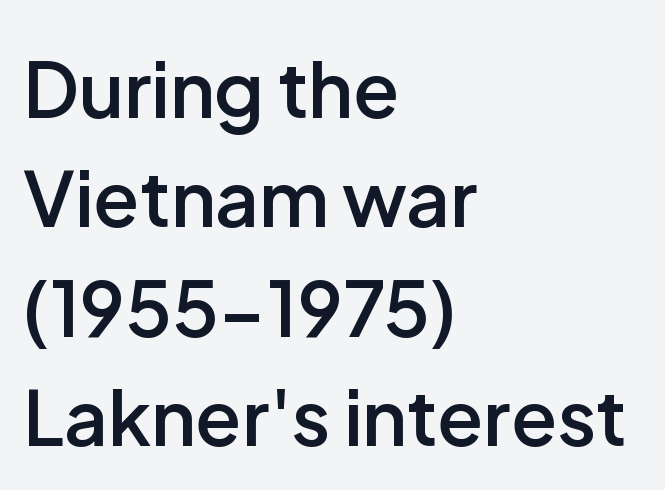
Q: Is the text bold? A: Semi-bold.
Q: Is the text italic (slanted)? A: No, it is upright.
Q: Is the typeface a serif or a sans-serif typeface? A: Sans-serif.
Q: Is the text underlined? A: No.
Q: How is the paragraph aligned? A: Left-aligned.
Q: Is the spacing between letters normal or unusually wide? A: Normal.
Q: Is the spacing between lines tight, normal or loose? A: Normal.
Q: Width (condensed, normal, or wide)? A: Normal.
Q: Stroke contrast? A: Low.
Q: x-height? A: Medium.
Q: Monospaced? A: No.
